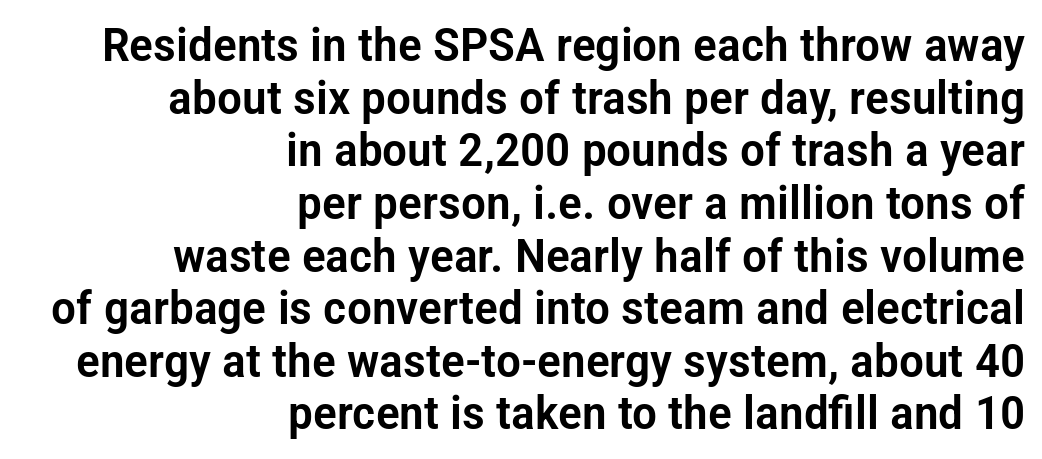
Q: Is the text italic (slanted)? A: No, it is upright.
Q: Is the typeface a serif or a sans-serif typeface? A: Sans-serif.
Q: Is the text underlined? A: No.
Q: How is the paragraph aligned? A: Right-aligned.
Q: Is the spacing between letters normal or unusually wide? A: Normal.
Q: Is the spacing between lines tight, normal or loose? A: Tight.
Q: Width (condensed, normal, or wide)? A: Condensed.
Q: Stroke contrast? A: Low.
Q: x-height? A: Medium.
Q: Monospaced? A: No.
